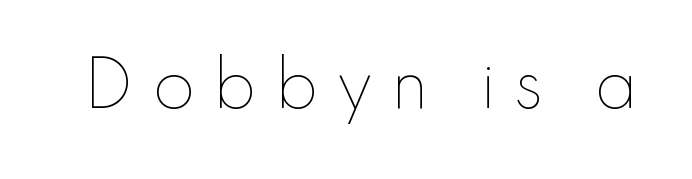
{"italic": "no", "bold": "no", "weight": "thin", "width": "normal", "stroke_contrast": "low", "x_height": "small", "monospaced": "no", "underline": "no", "letter_spacing": "wide", "letter_spacing_em": 0.28, "glyph_px": 62}
